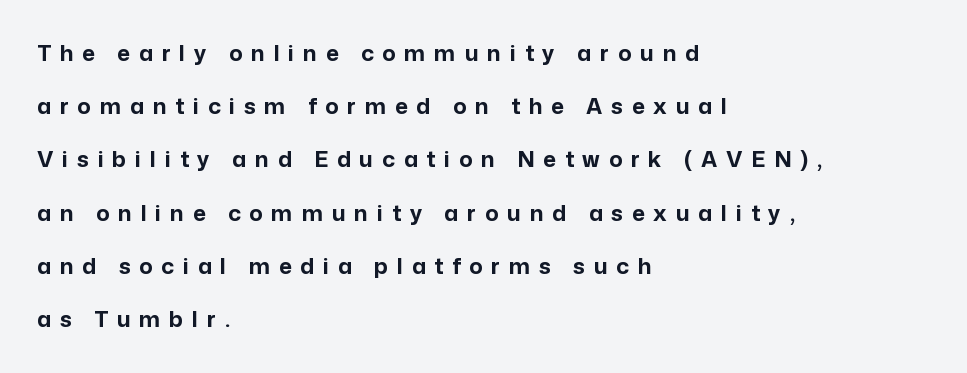
The gaps between neighbouring characters are conspicuously large. These lines carry a lot of weight — the face is fully bold. Reading down the block, your eye returns to a fixed left position each line. How would I describe the line gaps? Wide and relaxed.
